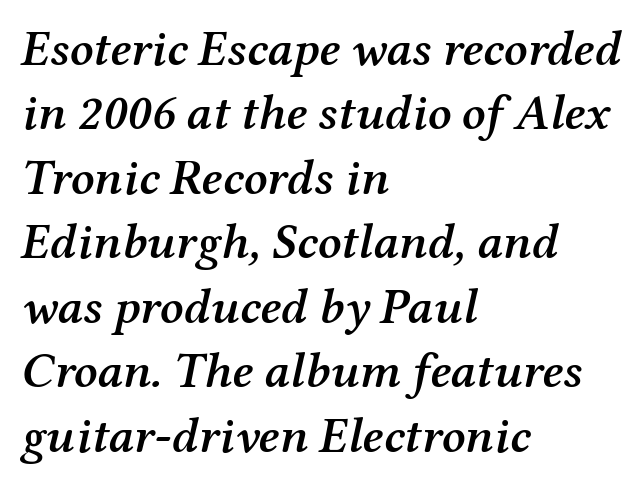
The image shows 50 px semibold serif type, italic (leaning right); set left-aligned, normal line spacing (1.29x), normal letter spacing, not underlined; medium stroke contrast and a medium x-height.
